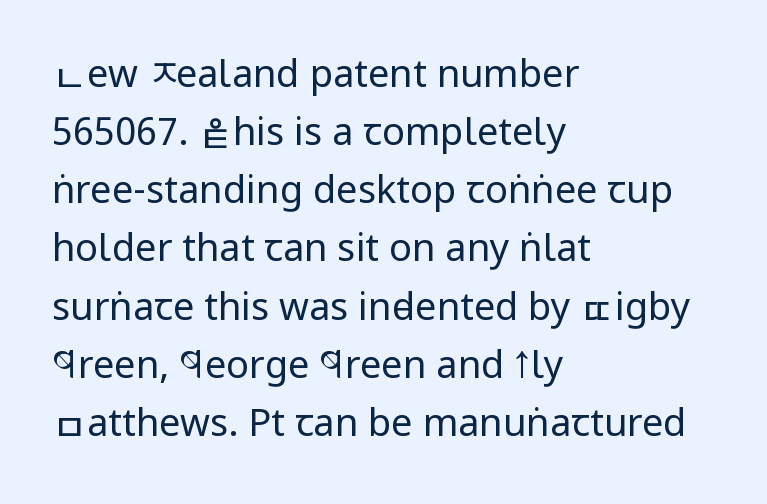
{"serif": "no", "italic": "no", "bold": "no", "weight": "regular", "width": "condensed", "stroke_contrast": "low", "x_height": "large", "monospaced": "no", "underline": "no", "align": "left", "line_spacing": "normal", "line_spacing_ratio": 1.53, "letter_spacing": "normal", "letter_spacing_em": 0.0, "glyph_px": 38}
